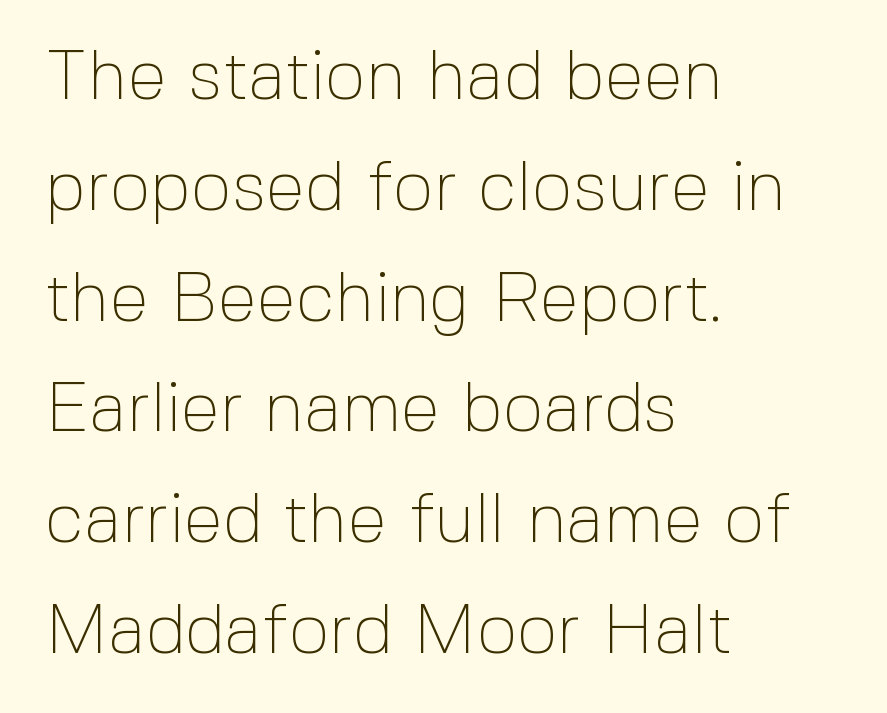
Q: Is the text bold? A: No.
Q: Is the text italic (slanted)? A: No, it is upright.
Q: Is the typeface a serif or a sans-serif typeface? A: Sans-serif.
Q: Is the text underlined? A: No.
Q: How is the paragraph aligned? A: Left-aligned.
Q: Is the spacing between letters normal or unusually wide? A: Normal.
Q: Is the spacing between lines tight, normal or loose? A: Normal.
Q: Width (condensed, normal, or wide)? A: Normal.
Q: x-height? A: Medium.
Q: Monospaced? A: No.
